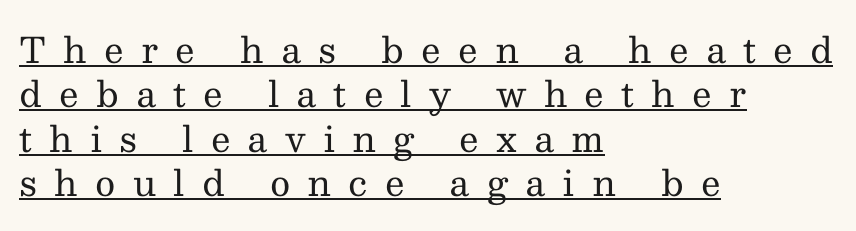
The image shows 35 px regular-weight serif type, upright; set left-aligned, normal line spacing (1.27x), unusually wide letter spacing (+0.49 em), underlined; medium stroke contrast and a medium x-height.
